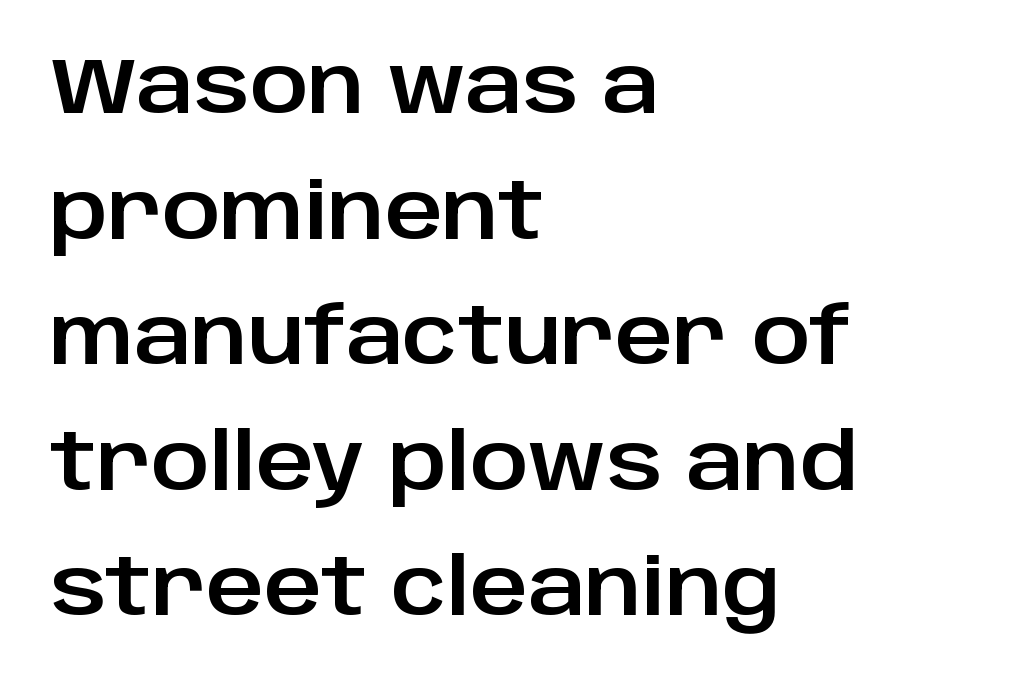
The image shows 79 px sans-serif type, upright; set left-aligned, normal line spacing (1.59x), normal letter spacing, not underlined; low stroke contrast and a large x-height.
